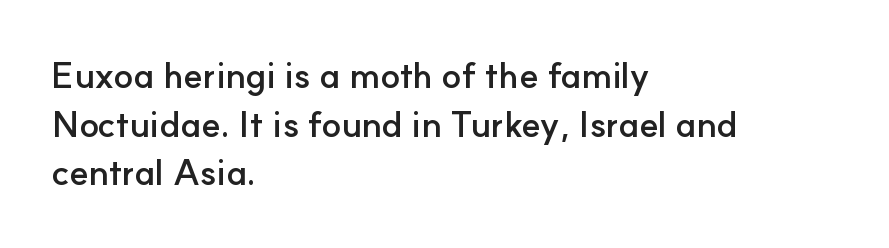
Here the glyphs are tracked normally, forming tight word shapes. Where is the straight margin? On the left. Heavy, bold letterforms. Regarding serifs, this sample does without them. Honestly, the row spacing looks completely unremarkable.
